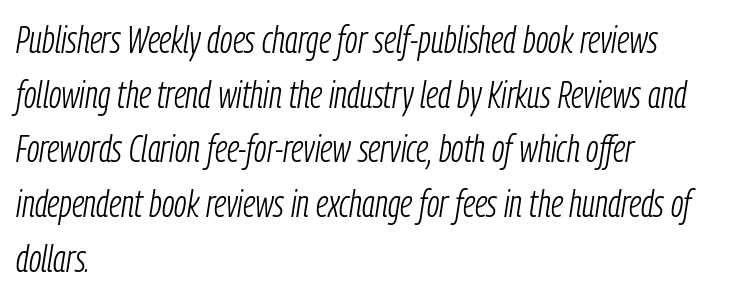
The image shows 38 px light, condensed type, italic (leaning right); set left-aligned, normal line spacing (1.44x), normal letter spacing, not underlined; low stroke contrast and a medium x-height.
